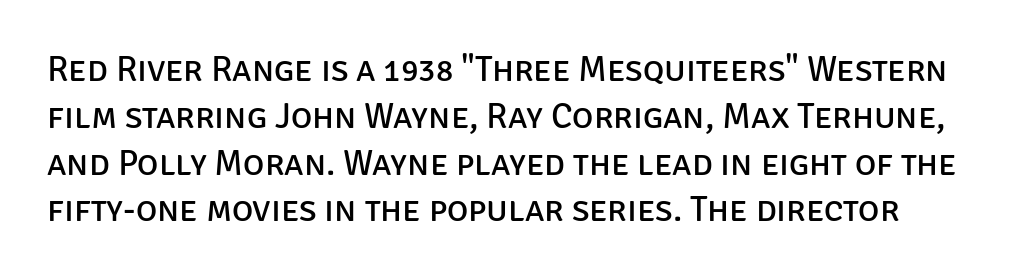
Q: Is the text bold? A: No.
Q: Is the text italic (slanted)? A: No, it is upright.
Q: Is the typeface a serif or a sans-serif typeface? A: Sans-serif.
Q: Is the text underlined? A: No.
Q: Is the spacing between letters normal or unusually wide? A: Normal.
Q: Is the spacing between lines tight, normal or loose? A: Normal.
Q: Width (condensed, normal, or wide)? A: Normal.
Q: Stroke contrast? A: Low.
Q: x-height? A: Large.
Q: Monospaced? A: No.
